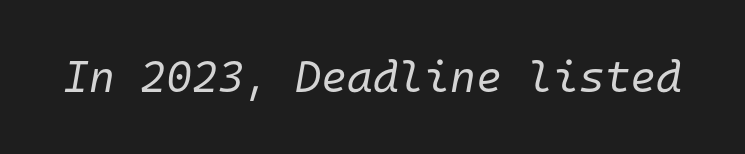
{"italic": "yes", "lean": "right", "slant_degrees": 10, "bold": "no", "weight": "regular", "width": "normal", "stroke_contrast": "low", "x_height": "medium", "monospaced": "yes", "underline": "no", "letter_spacing": "normal", "letter_spacing_em": 0.0, "glyph_px": 44}
